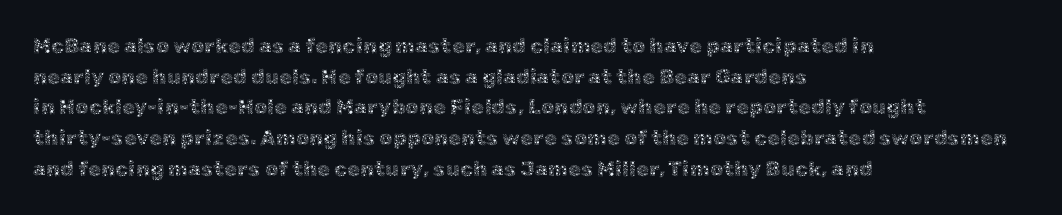
The strip under each line holds only bare page. The lines in this sample share a left origin and differ only in where they stop. The block of text has a typical density, with ordinary space between rows. A typesetter would call this zero additional tracking. Each stroke keeps to a modest, everyday thickness or less. Style check: upright.
